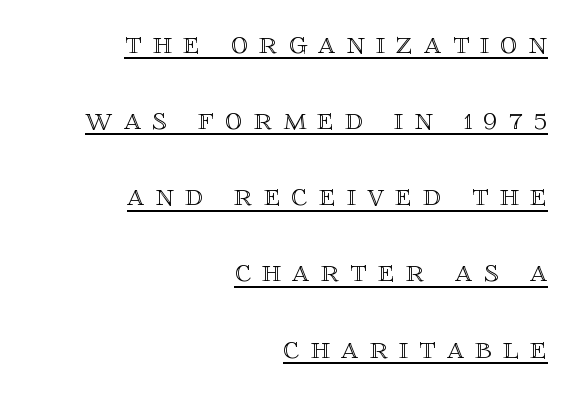
The image shows 34 px text type, upright; set right-aligned, loose line spacing (2.24x), unusually wide letter spacing (+0.33 em), underlined; a large x-height.
